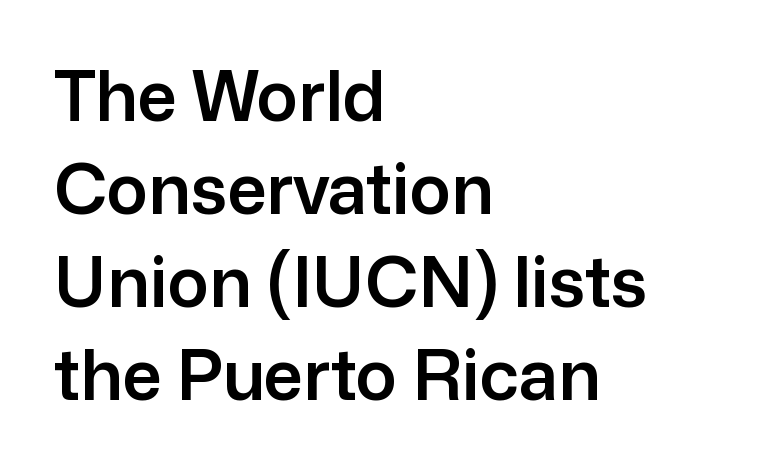
Q: Is the text italic (slanted)? A: No, it is upright.
Q: Is the typeface a serif or a sans-serif typeface? A: Sans-serif.
Q: Is the text underlined? A: No.
Q: How is the paragraph aligned? A: Left-aligned.
Q: Is the spacing between letters normal or unusually wide? A: Normal.
Q: Is the spacing between lines tight, normal or loose? A: Normal.
Q: Width (condensed, normal, or wide)? A: Normal.
Q: Stroke contrast? A: Low.
Q: x-height? A: Medium.
Q: Monospaced? A: No.
